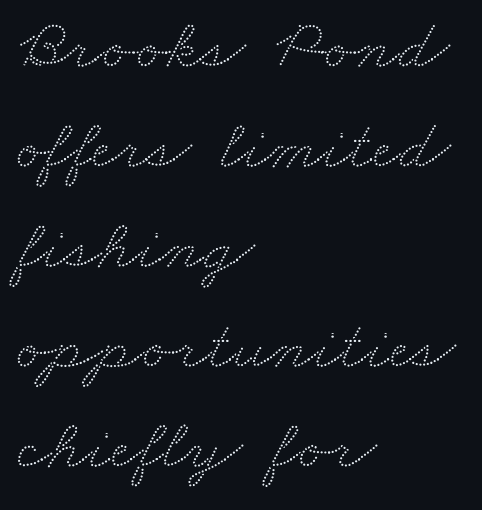
Q: Is the text underlined? A: No.
Q: How is the paragraph aligned? A: Left-aligned.
Q: Is the spacing between letters normal or unusually wide? A: Normal.
Q: Is the spacing between lines tight, normal or loose? A: Normal.
Q: Width (condensed, normal, or wide)? A: Wide.
Q: Stroke contrast? A: Low.
Q: x-height? A: Small.
Q: Monospaced? A: No.
